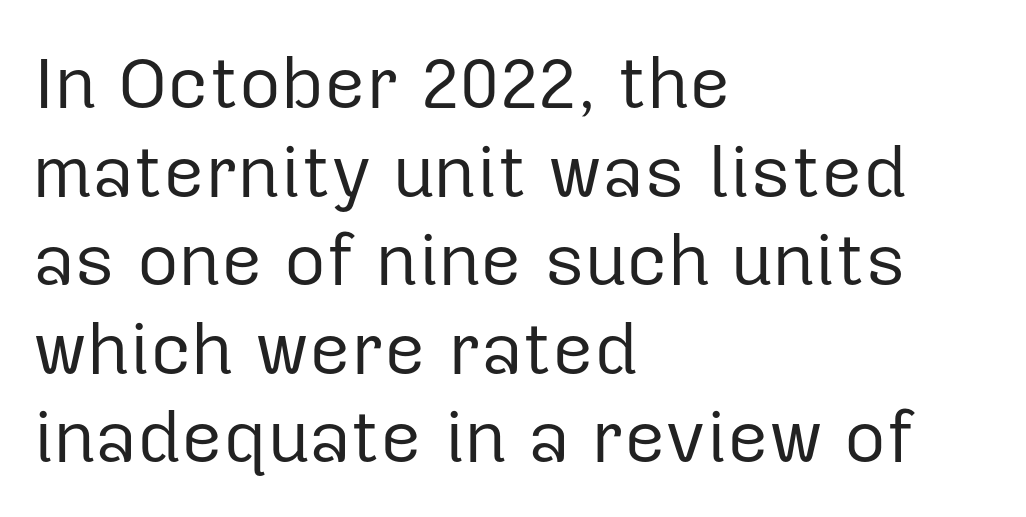
The rendering anchors every line to the left-hand side. You could not count columns in this text — the font is proportionally spaced. Tracking here is standard; glyphs follow each other at the usual distance. The cut favours lightness, reaching ordinary text weight at its darkest. Does the lettering tilt? It doesn't — this is upright. The glyphs are unaccompanied by any horizontal stroke below them.
